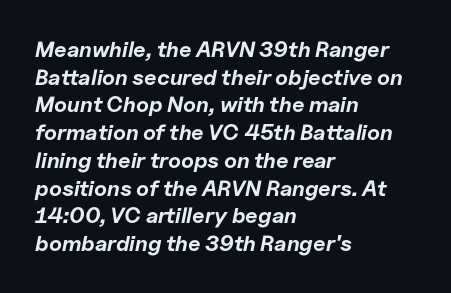
Q: Is the text bold? A: Yes.
Q: Is the text italic (slanted)? A: Yes, it leans right by about 11 degrees.
Q: Is the text underlined? A: No.
Q: How is the paragraph aligned? A: Left-aligned.
Q: Is the spacing between letters normal or unusually wide? A: Normal.
Q: Is the spacing between lines tight, normal or loose? A: Normal.
